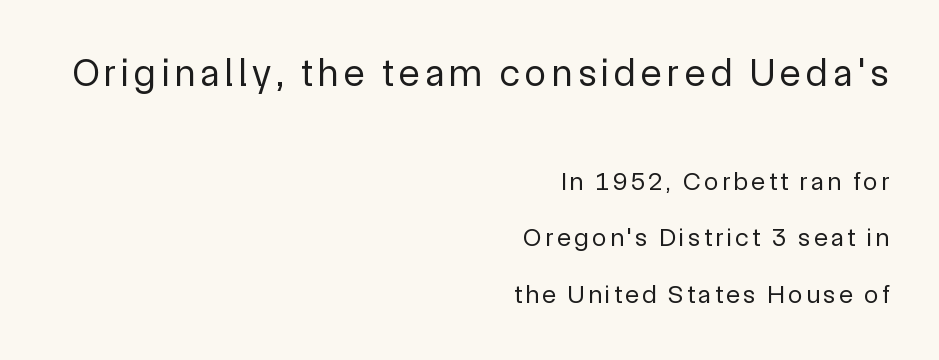
All the whitespace from short lines collects on the left. The earlier block is typeset at a bigger size than the later block. Serif or sans? Sans — the stroke terminals are bare. Decoration check: the copy has no underline. Each letter keeps its own natural width here, so spacing adapts to shape.
